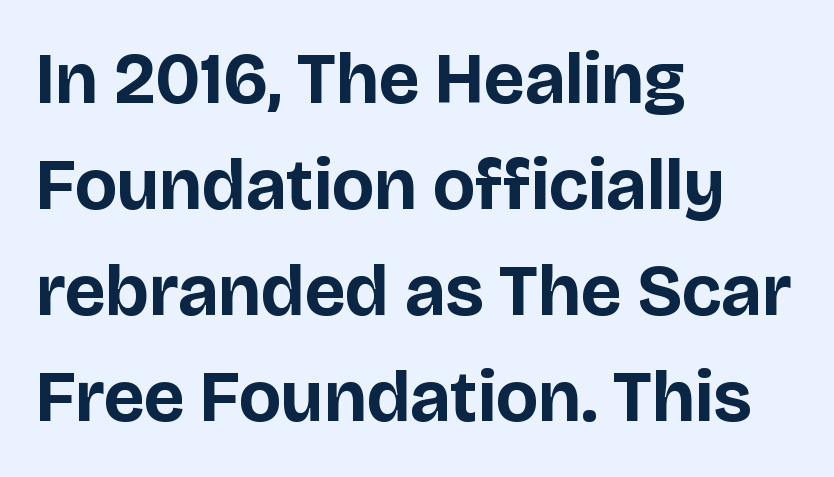
Q: Is the text bold? A: Yes.
Q: Is the text italic (slanted)? A: No, it is upright.
Q: Is the typeface a serif or a sans-serif typeface? A: Sans-serif.
Q: Is the text underlined? A: No.
Q: How is the paragraph aligned? A: Left-aligned.
Q: Is the spacing between letters normal or unusually wide? A: Normal.
Q: Is the spacing between lines tight, normal or loose? A: Normal.
Q: Width (condensed, normal, or wide)? A: Normal.
Q: Stroke contrast? A: Low.
Q: x-height? A: Large.
Q: Monospaced? A: No.
